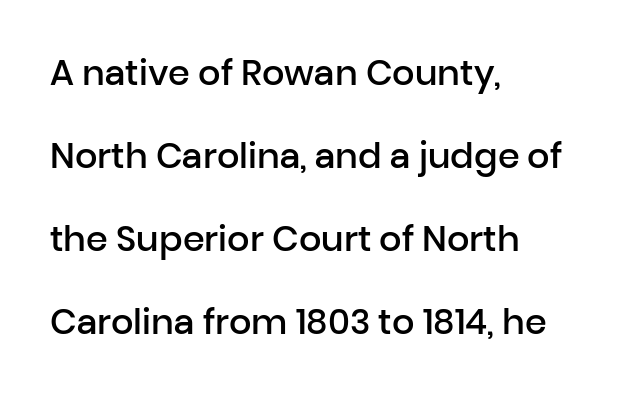
The passage shown is typed in a proportional face where columns would drift. Caption: multi-line text, flush left, ragged right. Horizontal bands of white between lines are thick stripes. The glyphs are unaccompanied by any horizontal stroke below them.
